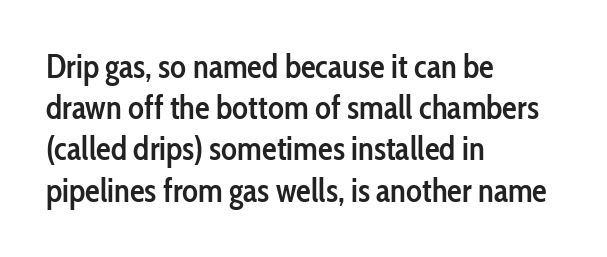
Weight: semibold (demi). Leading: standard. Spacing verdict: proportional, widths tailored to each character. All the whitespace from short lines collects on the right. Every character sits straight up, as roman type does.
